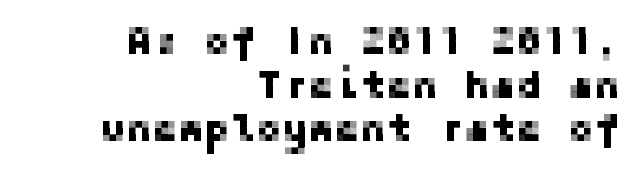
{"serif": "no", "italic": "no", "width": "normal", "stroke_contrast": "low", "x_height": "medium", "underline": "no", "align": "right", "line_spacing": "tight", "line_spacing_ratio": 1.12, "letter_spacing": "normal", "letter_spacing_em": 0.0, "glyph_px": 39}
